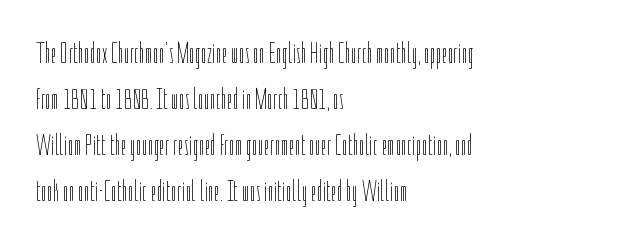
{"italic": "no", "bold": "no", "weight": "thin", "width": "condensed", "stroke_contrast": "low", "x_height": "medium", "monospaced": "no", "underline": "no", "align": "left", "line_spacing": "normal", "line_spacing_ratio": 1.53, "letter_spacing": "normal", "letter_spacing_em": 0.0, "glyph_px": 30}
